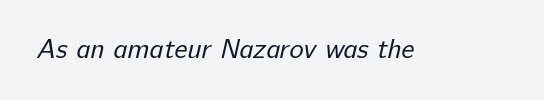
{"bold": "no", "underline": "no", "letter_spacing": "normal", "letter_spacing_em": 0.0, "glyph_px": 27}
